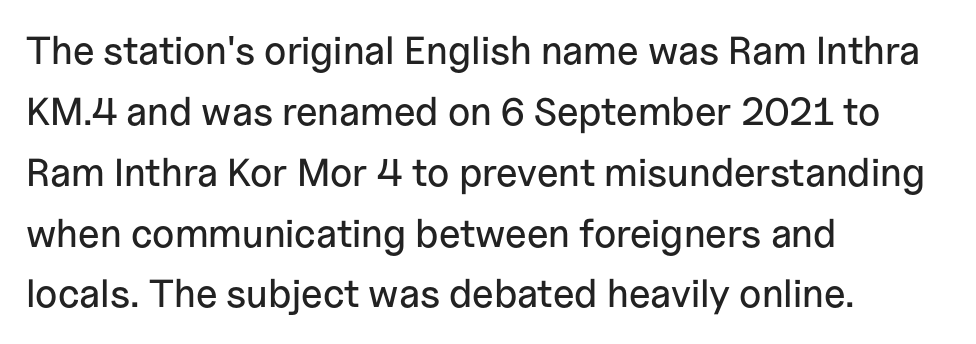
The image shows 39 px sans-serif type, upright; set left-aligned, normal line spacing (1.56x), normal letter spacing, not underlined; low stroke contrast and a medium x-height.
